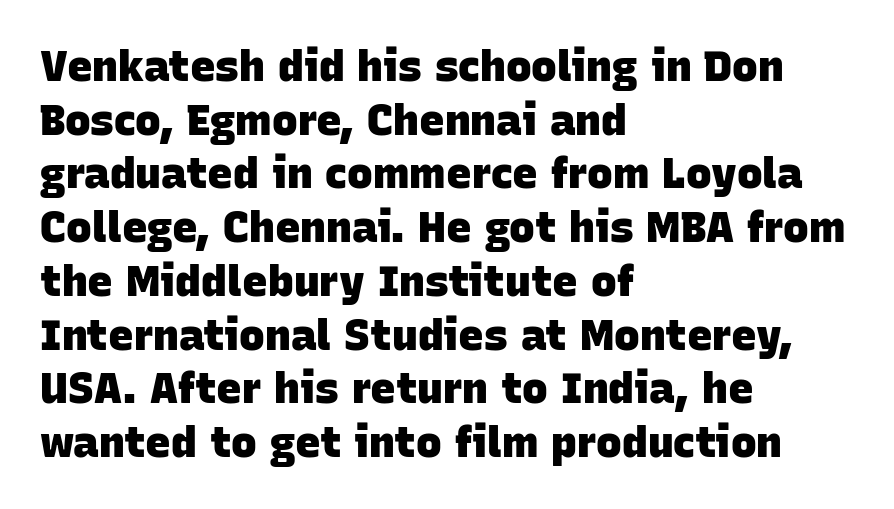
Layout note: lines flush left. Looks like regular typesetting: each glyph gets only the width it needs. Each new line begins a customary step beneath the previous one. Inter-character spacing is left at the font's built-in metrics. The type family on display is of the sans-serif kind. The words here are not underlined.
